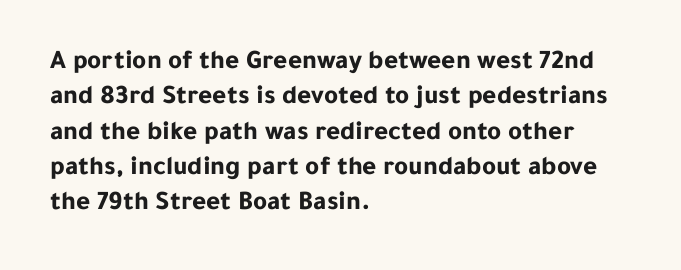
Q: Is the text bold? A: Yes.
Q: Is the text italic (slanted)? A: No, it is upright.
Q: Is the text underlined? A: No.
Q: How is the paragraph aligned? A: Left-aligned.
Q: Is the spacing between letters normal or unusually wide? A: Normal.
Q: Is the spacing between lines tight, normal or loose? A: Normal.
